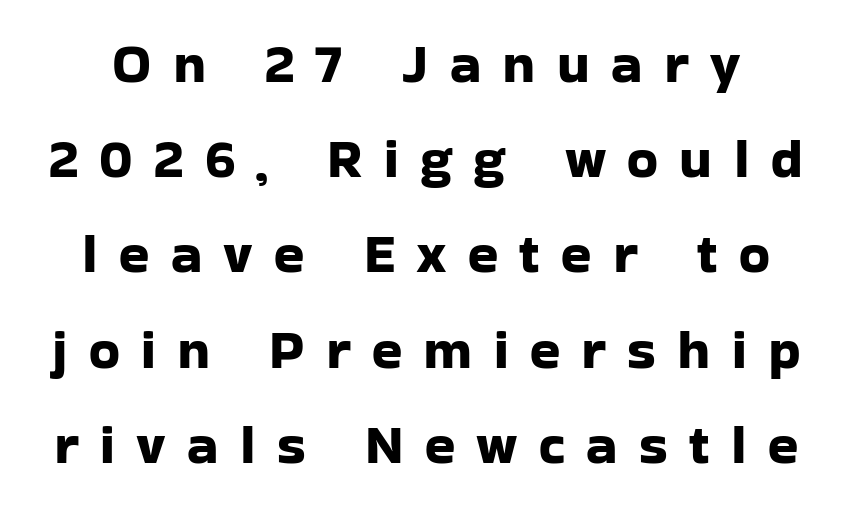
Q: Is the text italic (slanted)? A: No, it is upright.
Q: Is the typeface a serif or a sans-serif typeface? A: Sans-serif.
Q: Is the text underlined? A: No.
Q: Is the spacing between letters normal or unusually wide? A: Unusually wide.
Q: Is the spacing between lines tight, normal or loose? A: Normal.
Q: Width (condensed, normal, or wide)? A: Normal.
Q: Stroke contrast? A: Low.
Q: x-height? A: Medium.
Q: Monospaced? A: No.
